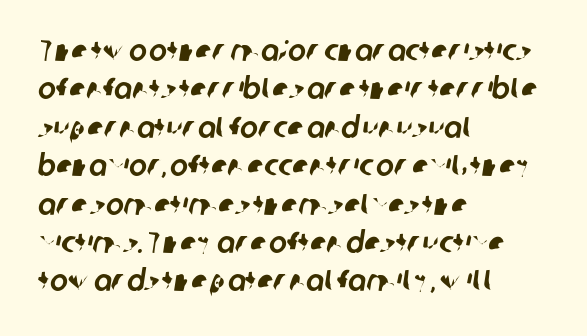
{"serif": "no", "width": "normal", "stroke_contrast": "low", "x_height": "medium", "monospaced": "no", "underline": "no", "align": "left", "line_spacing": "normal", "line_spacing_ratio": 1.28, "letter_spacing": "normal", "letter_spacing_em": 0.0, "glyph_px": 30}
